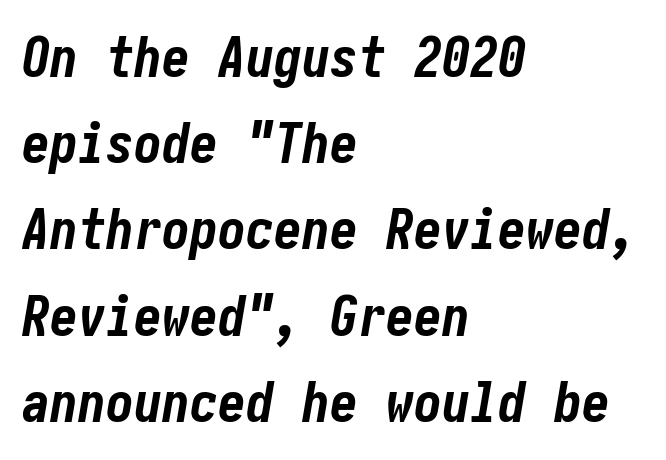
The image shows 56 px bold, condensed type, italic (leaning right); set left-aligned, normal line spacing (1.54x), normal letter spacing, not underlined; low stroke contrast and a medium x-height.
